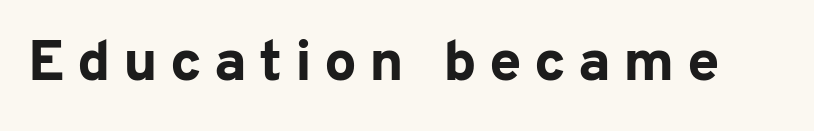
{"serif": "no", "italic": "no", "bold": "yes", "weight": "bold", "width": "normal", "stroke_contrast": "low", "x_height": "medium", "monospaced": "no", "underline": "no", "letter_spacing": "wide", "letter_spacing_em": 0.21, "glyph_px": 58}
